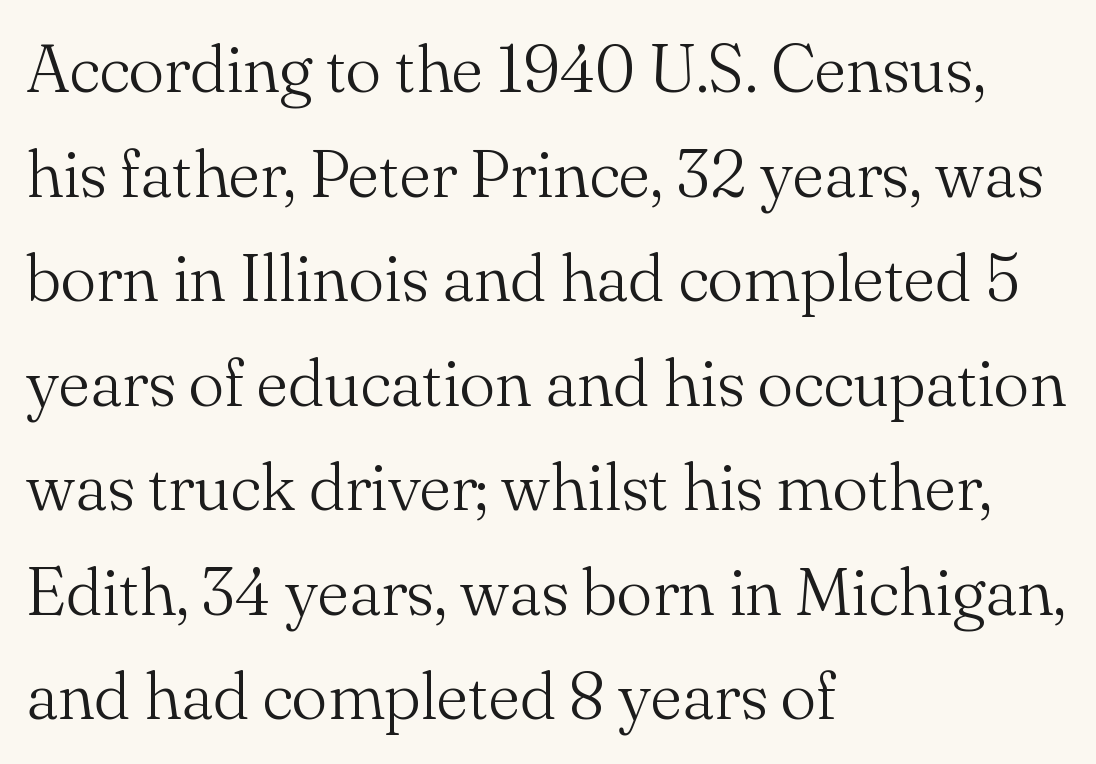
{"serif": "yes", "italic": "no", "bold": "no", "weight": "light", "width": "normal", "stroke_contrast": "medium", "x_height": "small", "monospaced": "no", "underline": "no", "align": "left", "line_spacing": "normal", "line_spacing_ratio": 1.56, "letter_spacing": "normal", "letter_spacing_em": 0.0, "glyph_px": 67}
